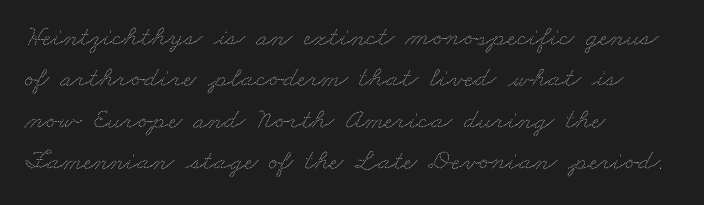
{"width": "wide", "stroke_contrast": "low", "x_height": "small", "monospaced": "no", "underline": "no", "align": "left", "line_spacing": "normal", "line_spacing_ratio": 1.43, "letter_spacing": "normal", "letter_spacing_em": 0.0, "glyph_px": 29}
